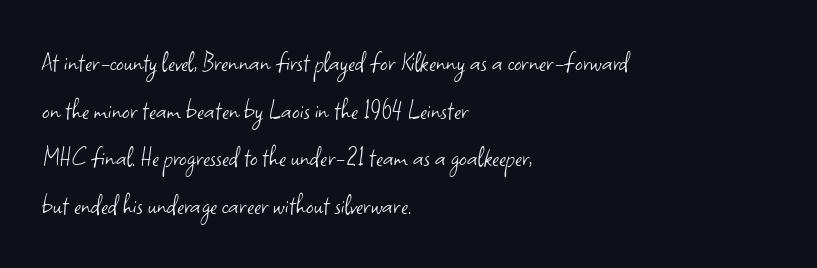
The characters are drawn with everyday or finer stroke widths. A clean baseline with only descenders dipping below it. These lines stack with their left ends in a neat column. Observe the absence of serifs on each vertical stroke in this sample.
